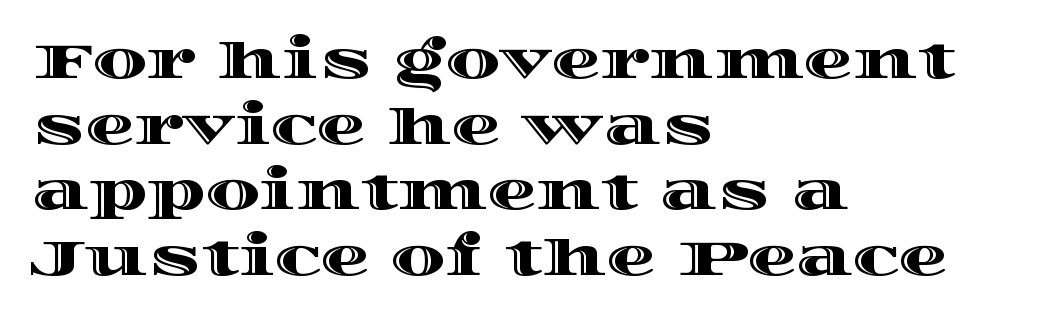
Interline gaps are of average width in this sample. This sample is left-justified, so line endings fall wherever the words run out. You could not count columns in this text — the font is proportionally spaced. Each word holds together tightly as a unit, with standard inter-letter gaps.
